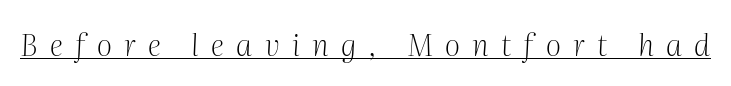
Q: Is the text bold? A: No.
Q: Is the text italic (slanted)? A: Yes, it leans right by about 2 degrees.
Q: Is the typeface a serif or a sans-serif typeface? A: Serif.
Q: Is the text underlined? A: Yes.
Q: Is the spacing between letters normal or unusually wide? A: Unusually wide.
Q: Width (condensed, normal, or wide)? A: Normal.
Q: Stroke contrast? A: Medium.
Q: x-height? A: Medium.
Q: Monospaced? A: No.
